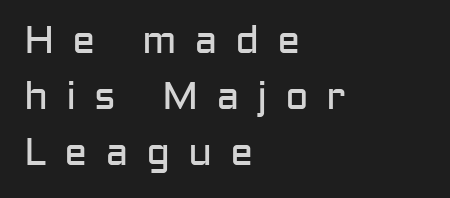
The image shows 39 px regular-weight sans-serif type, upright; set left-aligned, normal line spacing (1.43x), unusually wide letter spacing (+0.45 em), not underlined; low stroke contrast and a medium x-height.
